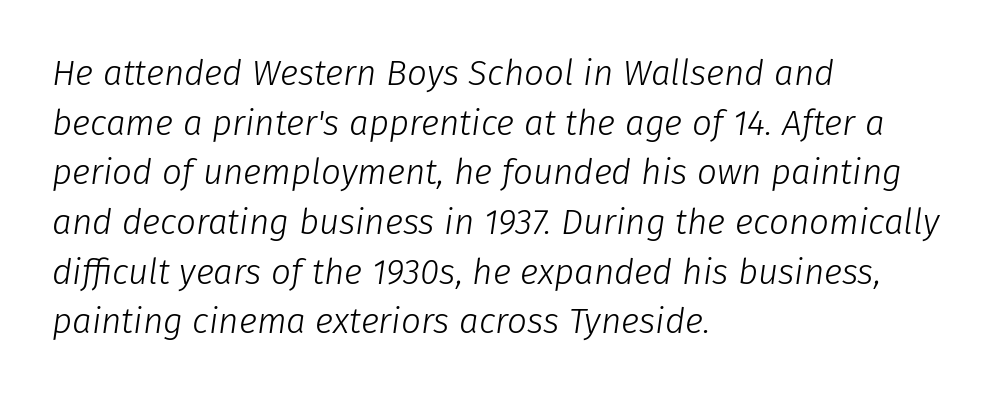
The rendering anchors every line to the left-hand side. How are the letters spaced? Ordinarily, with no added tracking. Note the varied advance widths — an 'i' is clearly narrower than an 'm'. Is the type slanted? Yes — the strokes lean at a clear angle. Quick note: underline off. The rows are spaced the way most documents space them.
